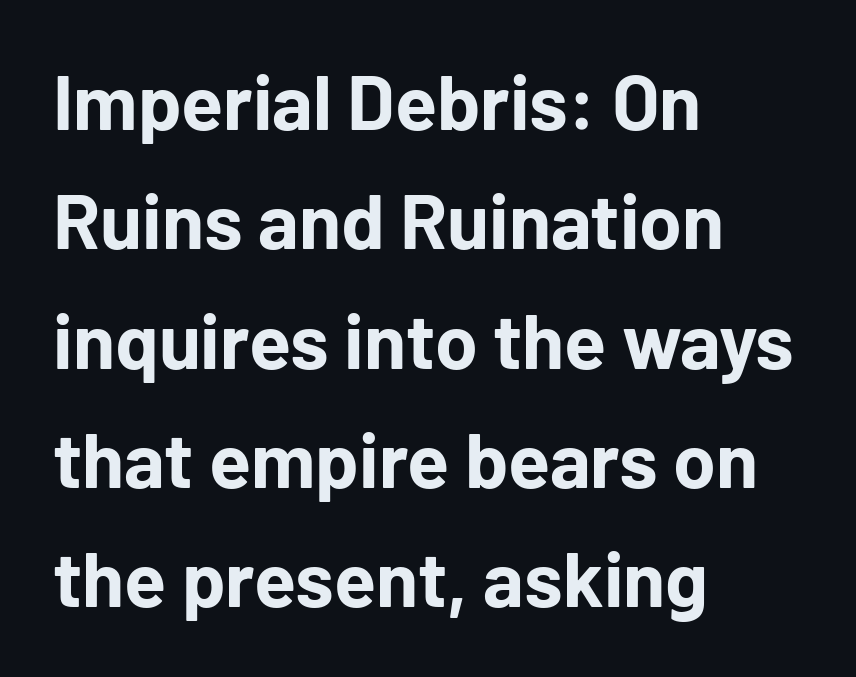
The image shows 77 px bold sans-serif type, upright; set left-aligned, normal line spacing (1.55x), normal letter spacing, not underlined; low stroke contrast and a medium x-height.
